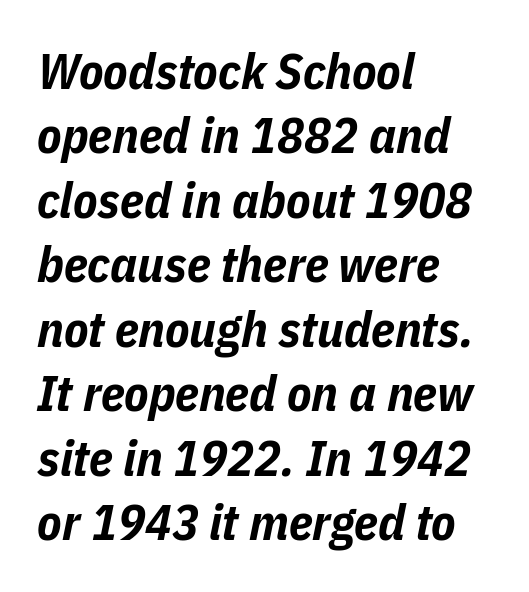
These lines were composed using italics. Does extra space separate the letters? No, they use regular spacing. These lines are rendered in a variable-pitch font. How would I describe the line gaps? Plain and ordinary. Clear beneath every line of the passage.
